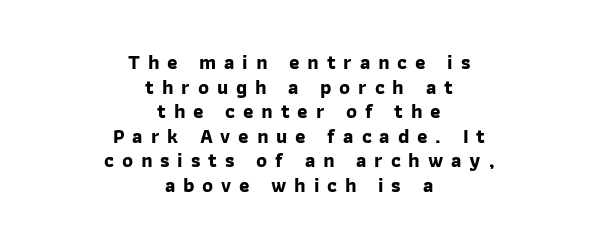
Q: Is the text bold? A: Yes.
Q: Is the text underlined? A: No.
Q: How is the paragraph aligned? A: Centered.
Q: Is the spacing between letters normal or unusually wide? A: Unusually wide.
